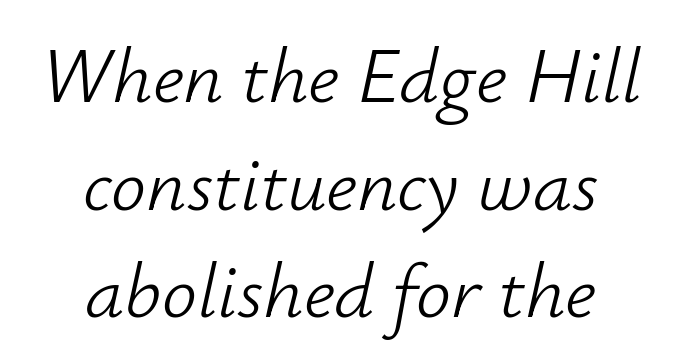
{"italic": "yes", "lean": "right", "slant_degrees": 12, "bold": "no", "weight": "light", "width": "normal", "stroke_contrast": "low", "x_height": "small", "monospaced": "no", "underline": "no", "align": "center", "line_spacing": "normal", "line_spacing_ratio": 1.38, "letter_spacing": "normal", "letter_spacing_em": 0.0, "glyph_px": 78}
